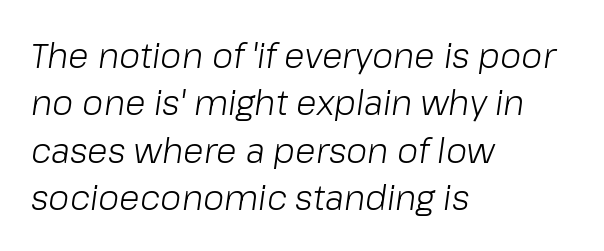
Q: Is the text bold? A: No.
Q: Is the text italic (slanted)? A: Yes, it leans right by about 8 degrees.
Q: Is the text underlined? A: No.
Q: How is the paragraph aligned? A: Left-aligned.
Q: Is the spacing between letters normal or unusually wide? A: Normal.
Q: Is the spacing between lines tight, normal or loose? A: Normal.
Q: Width (condensed, normal, or wide)? A: Normal.
Q: Stroke contrast? A: Low.
Q: x-height? A: Medium.
Q: Monospaced? A: No.
